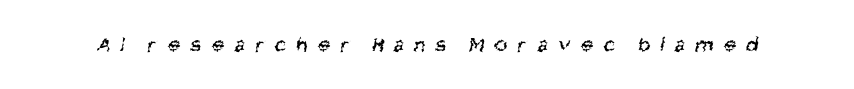
The image shows 22 px text type; set unusually wide letter spacing (+0.48 em), not underlined.
